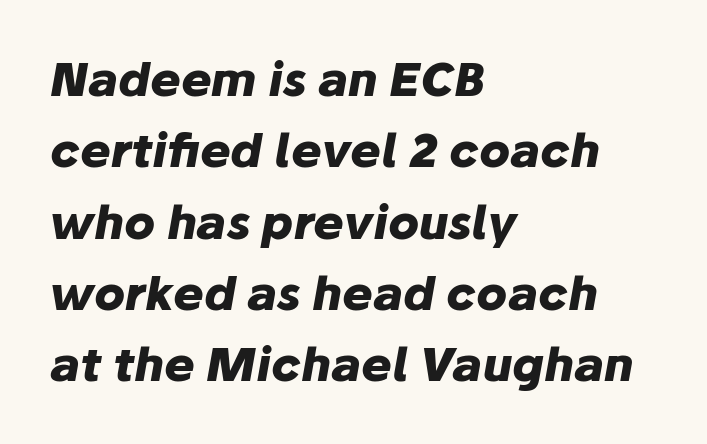
{"italic": "yes", "lean": "right", "slant_degrees": 10, "bold": "yes", "weight": "heavy", "width": "normal", "stroke_contrast": "low", "x_height": "medium", "monospaced": "no", "underline": "no", "align": "left", "line_spacing": "normal", "line_spacing_ratio": 1.55, "letter_spacing": "normal", "letter_spacing_em": 0.0, "glyph_px": 46}
